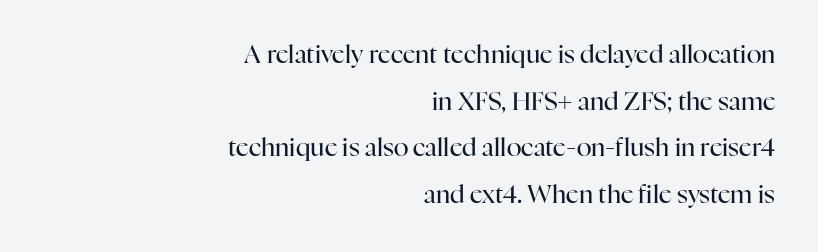
Caption: face not bold, strokes unweighted. Each row of text sits above clean, open space. Horizontally, the lines are justified to the trailing edge only. This rendering leaves character spacing at its baseline value. Vertical strokes here are truly vertical.
